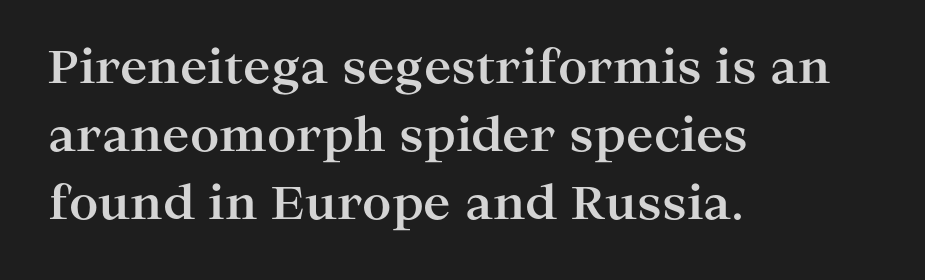
Q: Is the text bold? A: Yes.
Q: Is the text italic (slanted)? A: No, it is upright.
Q: Is the typeface a serif or a sans-serif typeface? A: Serif.
Q: Is the text underlined? A: No.
Q: How is the paragraph aligned? A: Left-aligned.
Q: Is the spacing between letters normal or unusually wide? A: Normal.
Q: Is the spacing between lines tight, normal or loose? A: Normal.
Q: Width (condensed, normal, or wide)? A: Wide.
Q: Stroke contrast? A: High.
Q: x-height? A: Medium.
Q: Monospaced? A: No.
